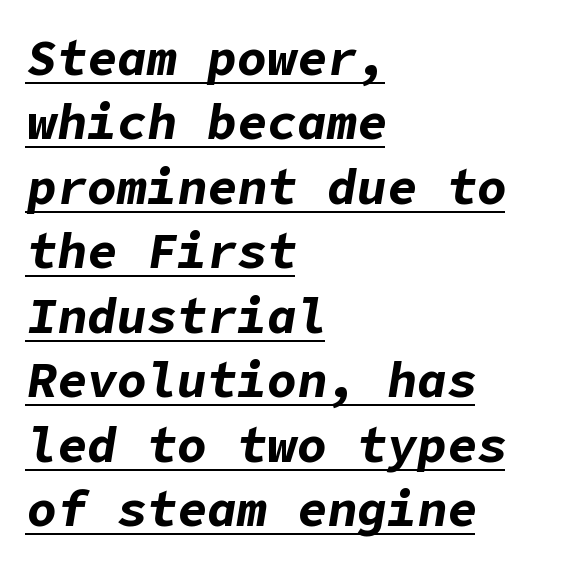
{"italic": "yes", "lean": "right", "slant_degrees": 9, "bold": "yes", "weight": "bold", "width": "normal", "stroke_contrast": "low", "x_height": "medium", "underline": "yes", "align": "left", "line_spacing": "normal", "line_spacing_ratio": 1.29, "letter_spacing": "normal", "letter_spacing_em": 0.0, "glyph_px": 50}
